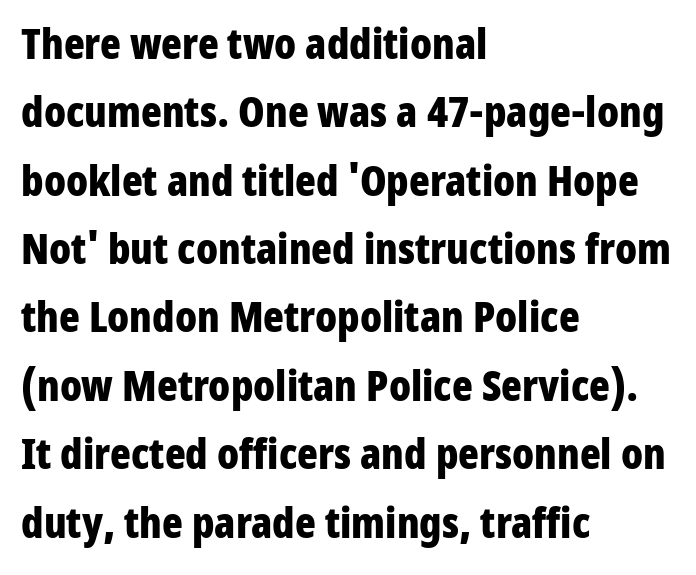
The image shows 43 px bold, condensed sans-serif type, upright; set left-aligned, normal line spacing (1.59x), normal letter spacing, not underlined; low stroke contrast and a medium x-height.
